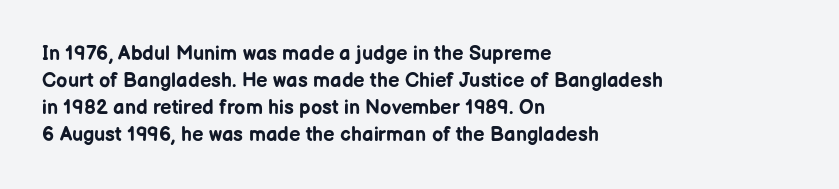
The font's upright variant was chosen for this text. Notice how the passage keeps a crisp vertical edge on the left only. Honestly, the row spacing looks completely unremarkable. Bare-footed words on every line.
